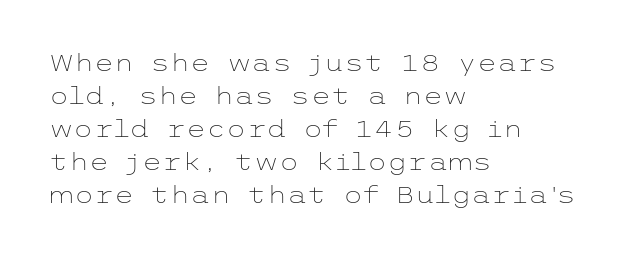
Q: Is the text bold? A: No.
Q: Is the text italic (slanted)? A: No, it is upright.
Q: Is the text underlined? A: No.
Q: How is the paragraph aligned? A: Left-aligned.
Q: Is the spacing between letters normal or unusually wide? A: Normal.
Q: Is the spacing between lines tight, normal or loose? A: Normal.
